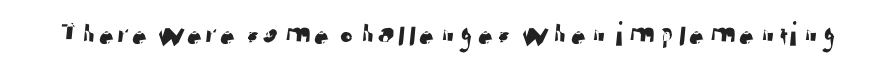
{"serif": "no", "width": "normal", "stroke_contrast": "low", "x_height": "medium", "monospaced": "no", "underline": "no", "letter_spacing": "normal", "letter_spacing_em": 0.0, "glyph_px": 35}
